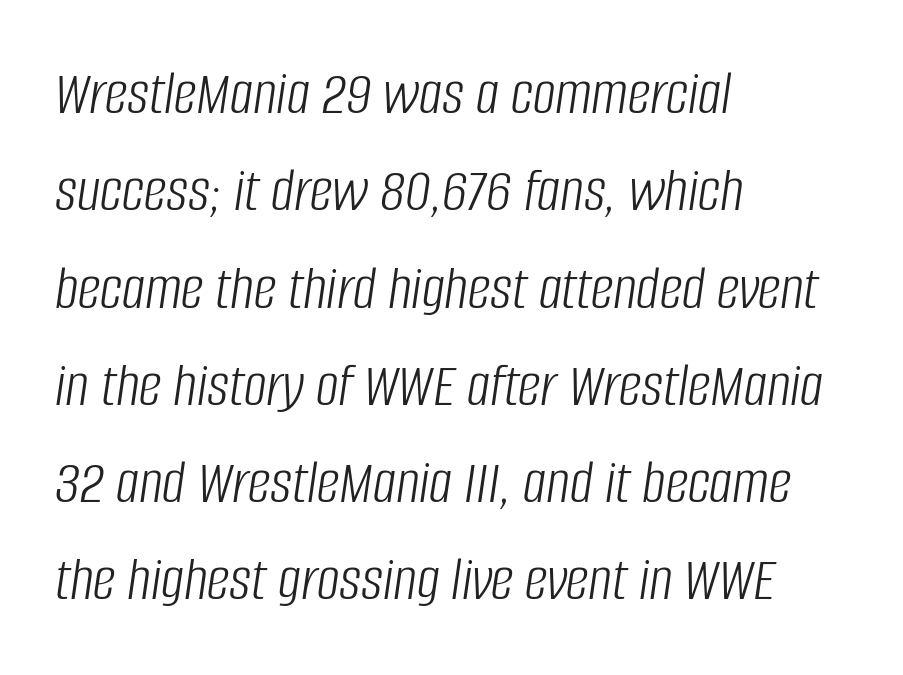
Q: Is the text bold? A: No.
Q: Is the text italic (slanted)? A: Yes, it leans right by about 8 degrees.
Q: Is the text underlined? A: No.
Q: How is the paragraph aligned? A: Left-aligned.
Q: Is the spacing between letters normal or unusually wide? A: Normal.
Q: Is the spacing between lines tight, normal or loose? A: Normal.
Q: Width (condensed, normal, or wide)? A: Condensed.
Q: Stroke contrast? A: Low.
Q: x-height? A: Large.
Q: Monospaced? A: No.
